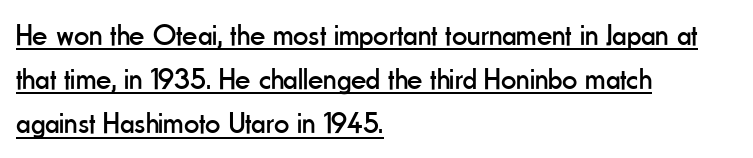
{"serif": "no", "italic": "no", "bold": "no", "weight": "regular", "width": "condensed", "stroke_contrast": "low", "x_height": "small", "monospaced": "no", "underline": "yes", "align": "left", "line_spacing": "normal", "line_spacing_ratio": 1.47, "letter_spacing": "normal", "letter_spacing_em": 0.0, "glyph_px": 30}
